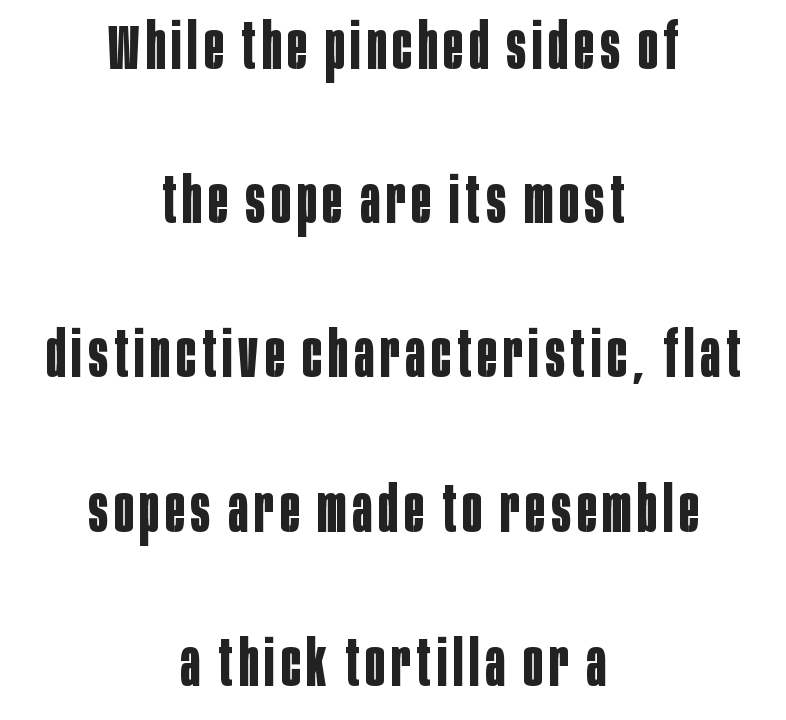
This rendering features lettering with no underline. Honestly, the rows look like they've been pulled way apart. Stroke terminals: plain, sans-serif. Here the designer chose a conventional face with non-uniform glyph widths. If you folded the block vertically in half, each line would mirror itself in length.
